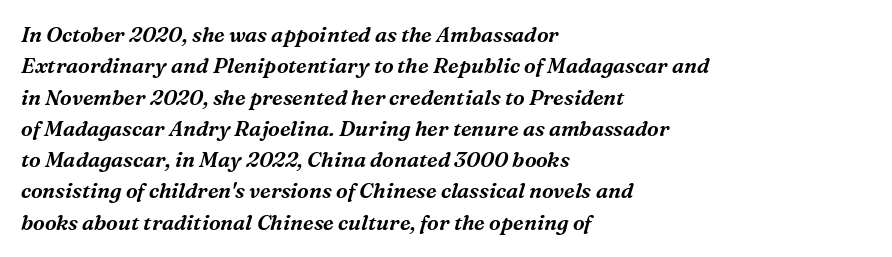
The image shows 21 px text type, italic (leaning right); set left-aligned, normal line spacing (1.49x), normal letter spacing, not underlined.
